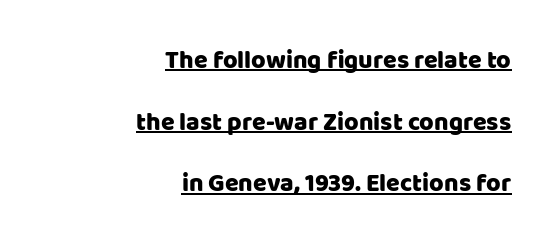
Students, observe the line beneath the letters — that is underlining. Right-aligned paragraph, ragged on the left. What's the leading like? Stretched, with rows far apart. No extra tracking has been applied to these lines.
